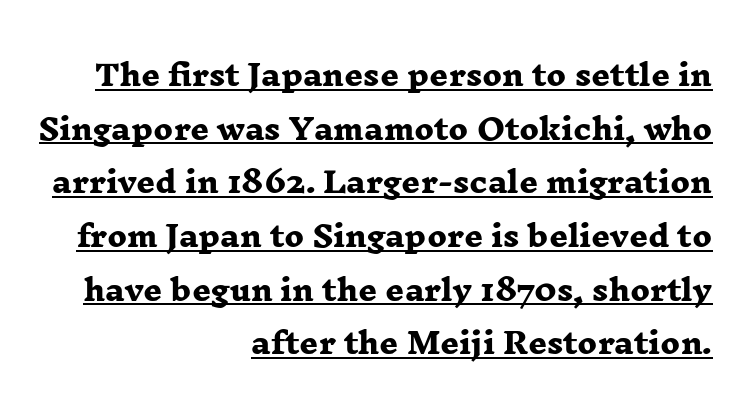
{"serif": "yes", "bold": "yes", "weight": "heavy", "width": "wide", "stroke_contrast": "low", "x_height": "medium", "monospaced": "no", "underline": "yes", "align": "right", "line_spacing_ratio": 1.85, "letter_spacing": "normal", "letter_spacing_em": 0.0, "glyph_px": 29}
